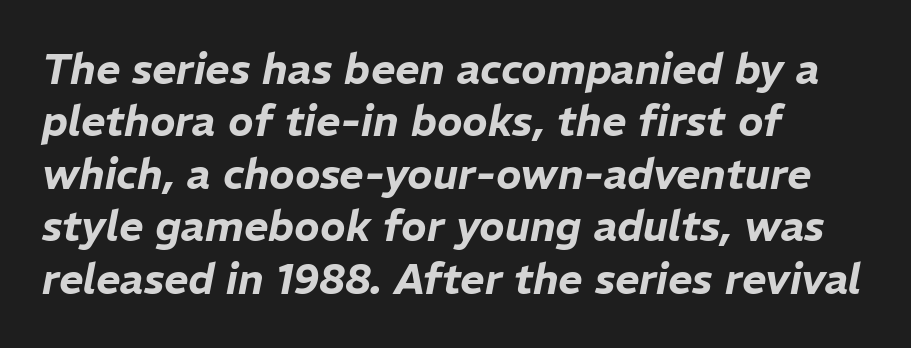
{"italic": "yes", "lean": "right", "slant_degrees": 11, "width": "normal", "stroke_contrast": "low", "x_height": "medium", "monospaced": "no", "underline": "no", "align": "left", "line_spacing": "normal", "line_spacing_ratio": 1.25, "letter_spacing": "normal", "letter_spacing_em": 0.0, "glyph_px": 42}
